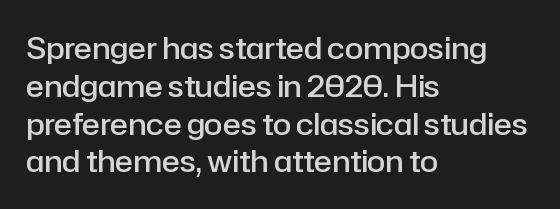
{"serif": "no", "italic": "no", "bold": "semi", "weight": "semibold", "width": "normal", "stroke_contrast": "low", "x_height": "medium", "monospaced": "no", "underline": "no", "align": "left", "line_spacing": "normal", "line_spacing_ratio": 1.26, "letter_spacing": "normal", "letter_spacing_em": 0.0, "glyph_px": 30}
